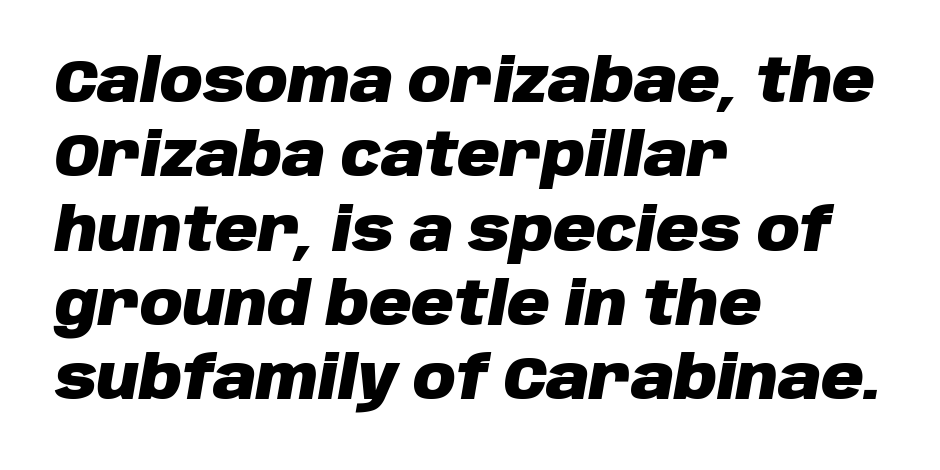
The image shows 59 px heavy type, italic (leaning right); set left-aligned, normal line spacing (1.26x), normal letter spacing, not underlined; low stroke contrast and a large x-height.
